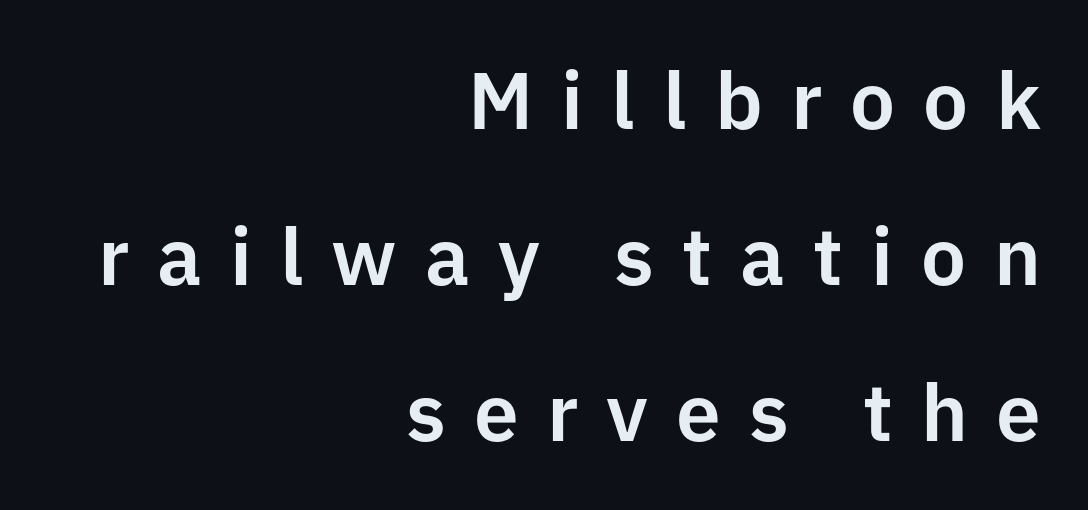
Q: Is the text italic (slanted)? A: No, it is upright.
Q: Is the typeface a serif or a sans-serif typeface? A: Sans-serif.
Q: Is the text underlined? A: No.
Q: How is the paragraph aligned? A: Right-aligned.
Q: Is the spacing between letters normal or unusually wide? A: Unusually wide.
Q: Is the spacing between lines tight, normal or loose? A: Loose.
Q: Width (condensed, normal, or wide)? A: Normal.
Q: Stroke contrast? A: Low.
Q: x-height? A: Medium.
Q: Monospaced? A: No.
